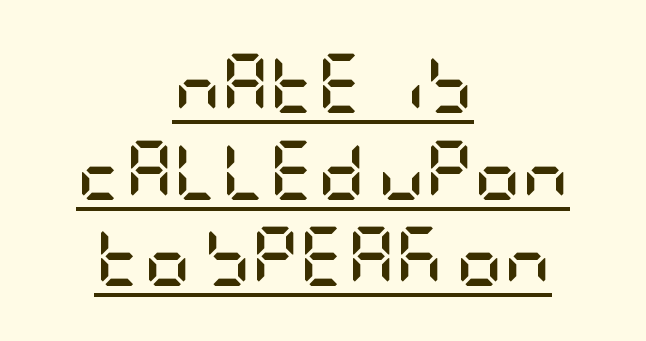
Q: Is the text bold? A: Yes.
Q: Is the text italic (slanted)? A: No, it is upright.
Q: Is the typeface a serif or a sans-serif typeface? A: Sans-serif.
Q: Is the text underlined? A: Yes.
Q: How is the paragraph aligned? A: Centered.
Q: Is the spacing between letters normal or unusually wide? A: Normal.
Q: Is the spacing between lines tight, normal or loose? A: Normal.
Q: Width (condensed, normal, or wide)? A: Condensed.
Q: Stroke contrast? A: Low.
Q: x-height? A: Large.
